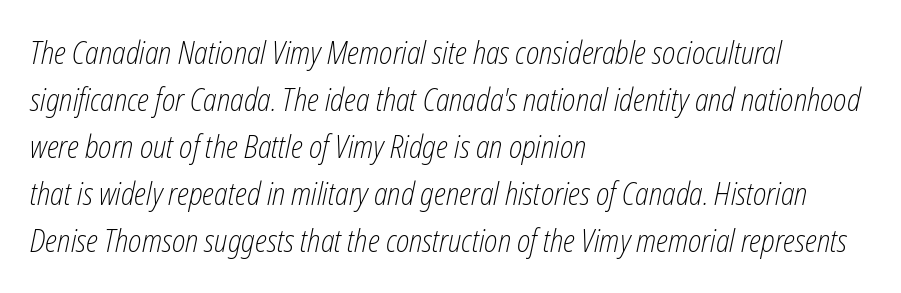
The image shows 31 px light, condensed type, italic (leaning right); set left-aligned, normal line spacing (1.52x), normal letter spacing, not underlined; low stroke contrast and a medium x-height.
